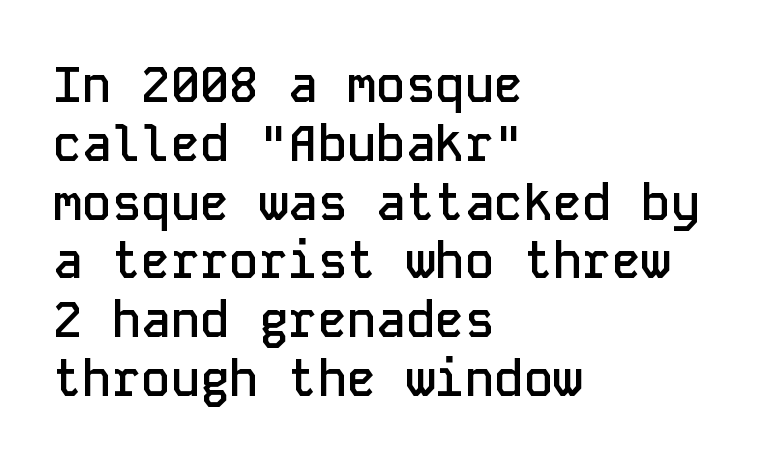
{"serif": "no", "italic": "no", "bold": "semi", "weight": "semibold", "width": "normal", "stroke_contrast": "low", "x_height": "medium", "monospaced": "yes", "underline": "no", "align": "left", "line_spacing_ratio": 1.2, "letter_spacing": "normal", "letter_spacing_em": 0.0, "glyph_px": 49}
